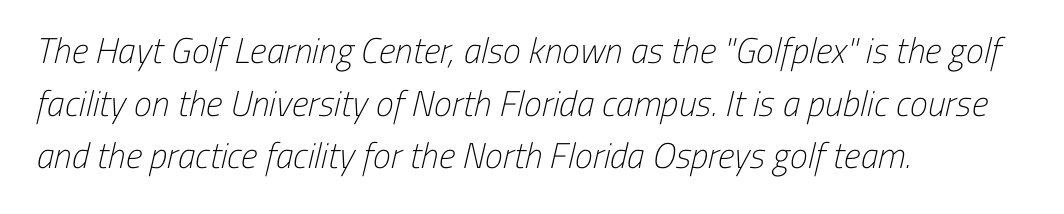
Q: Is the text bold? A: No.
Q: Is the typeface a serif or a sans-serif typeface? A: Sans-serif.
Q: Is the text underlined? A: No.
Q: How is the paragraph aligned? A: Left-aligned.
Q: Is the spacing between letters normal or unusually wide? A: Normal.
Q: Is the spacing between lines tight, normal or loose? A: Normal.
Q: Width (condensed, normal, or wide)? A: Condensed.
Q: Stroke contrast? A: Low.
Q: x-height? A: Medium.
Q: Monospaced? A: No.
